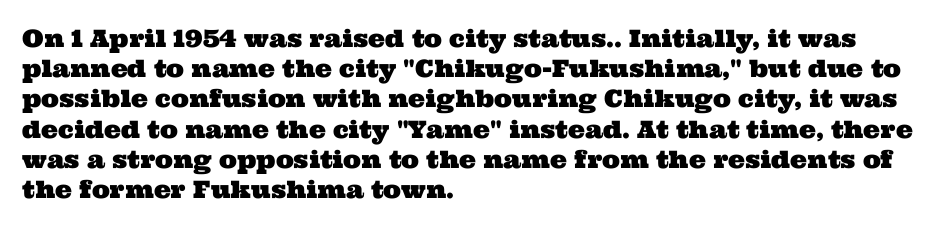
Q: Is the text underlined? A: No.
Q: How is the paragraph aligned? A: Left-aligned.
Q: Is the spacing between letters normal or unusually wide? A: Normal.
Q: Is the spacing between lines tight, normal or loose? A: Normal.
